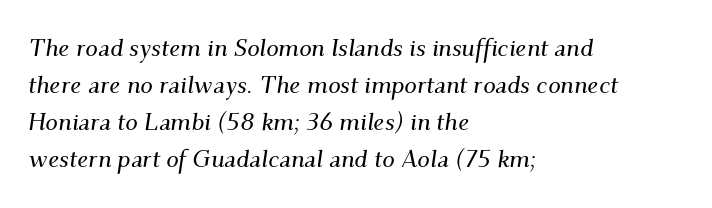
Q: Is the text italic (slanted)? A: Yes, it leans right by about 9 degrees.
Q: Is the text underlined? A: No.
Q: How is the paragraph aligned? A: Left-aligned.
Q: Is the spacing between letters normal or unusually wide? A: Normal.
Q: Is the spacing between lines tight, normal or loose? A: Normal.
